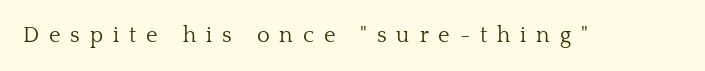
{"italic": "no", "bold": "no", "underline": "no", "letter_spacing": "wide", "letter_spacing_em": 0.45, "glyph_px": 22}
